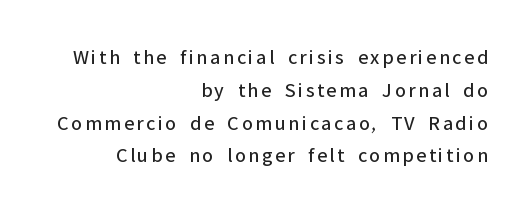
Just letters on the line, the space beneath them empty. Each line ends at the same right margin while the left side varies. Stems and bowls with no extra thickness — not bold. The leading is moderate, giving the passage an even texture. Posture: upright roman.
